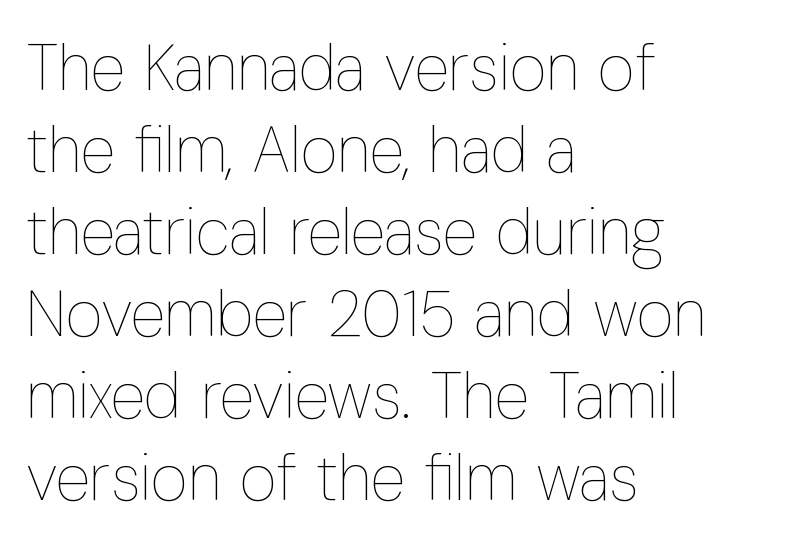
The image shows 64 px thin, condensed type, upright; set left-aligned, normal line spacing (1.28x), normal letter spacing, not underlined; low stroke contrast and a medium x-height.
